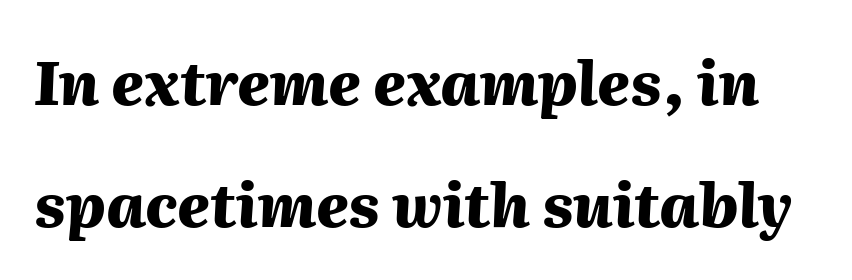
Q: Is the text bold? A: Yes.
Q: Is the text italic (slanted)? A: Yes, it leans right by about 2 degrees.
Q: Is the text underlined? A: No.
Q: Is the spacing between letters normal or unusually wide? A: Normal.
Q: Is the spacing between lines tight, normal or loose? A: Loose.
Q: Width (condensed, normal, or wide)? A: Normal.
Q: Stroke contrast? A: Medium.
Q: x-height? A: Medium.
Q: Monospaced? A: No.
